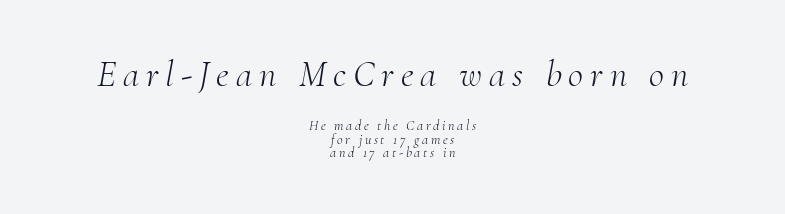
The image shows 37 px light serif type, italic (leaning right); set centered, tight line spacing (0.98x), not underlined; the first (top) block is 2.64x larger; medium stroke contrast and a small x-height.
